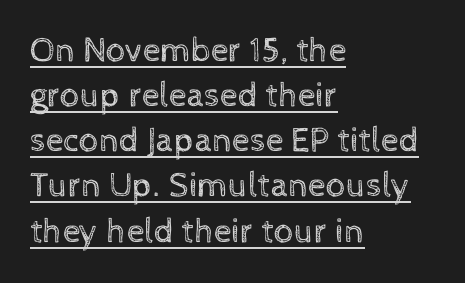
{"italic": "no", "bold": "no", "weight": "regular", "width": "normal", "x_height": "medium", "monospaced": "no", "underline": "yes", "align": "left", "line_spacing": "normal", "line_spacing_ratio": 1.29, "letter_spacing": "normal", "letter_spacing_em": 0.0, "glyph_px": 35}
